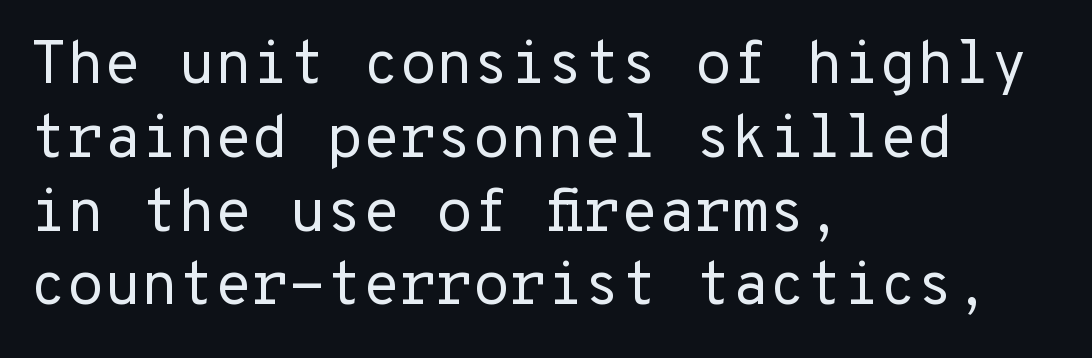
{"serif": "no", "italic": "no", "bold": "no", "weight": "regular", "width": "normal", "stroke_contrast": "low", "x_height": "medium", "underline": "no", "align": "left", "line_spacing_ratio": 1.23, "letter_spacing": "normal", "letter_spacing_em": 0.0, "glyph_px": 60}
